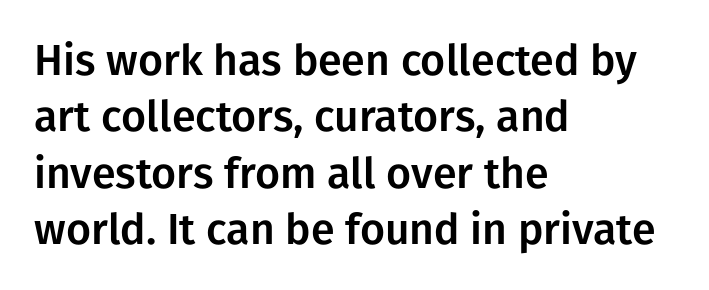
The lettering holds an erect, upright posture throughout. Does the type have serifs? No, each stem ends abruptly. Note the varied advance widths — an 'i' is clearly narrower than an 'm'. Normally led — the rows are evenly, conventionally spaced.
